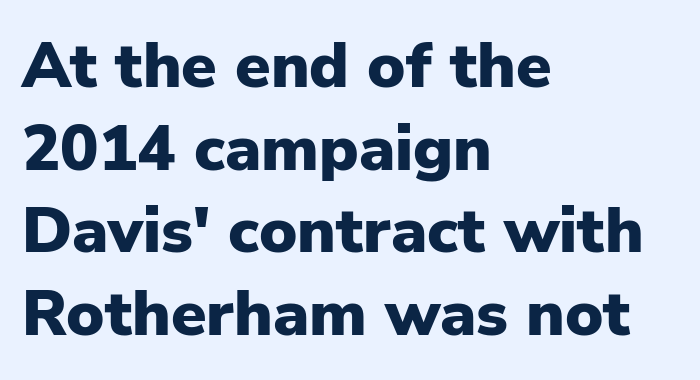
{"serif": "no", "italic": "no", "bold": "yes", "weight": "heavy", "width": "normal", "stroke_contrast": "low", "x_height": "medium", "monospaced": "no", "underline": "no", "align": "left", "line_spacing": "normal", "line_spacing_ratio": 1.29, "letter_spacing": "normal", "letter_spacing_em": 0.0, "glyph_px": 64}
